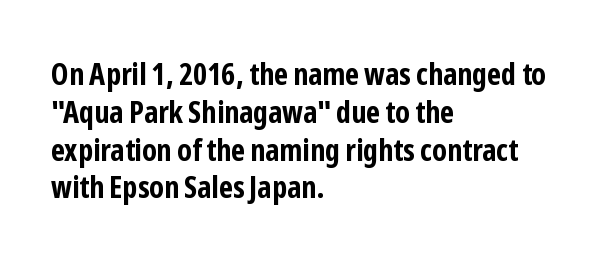
Q: Is the text bold? A: Yes.
Q: Is the text italic (slanted)? A: No, it is upright.
Q: Is the typeface a serif or a sans-serif typeface? A: Sans-serif.
Q: Is the text underlined? A: No.
Q: How is the paragraph aligned? A: Left-aligned.
Q: Is the spacing between letters normal or unusually wide? A: Normal.
Q: Width (condensed, normal, or wide)? A: Condensed.
Q: Stroke contrast? A: Low.
Q: x-height? A: Medium.
Q: Monospaced? A: No.
